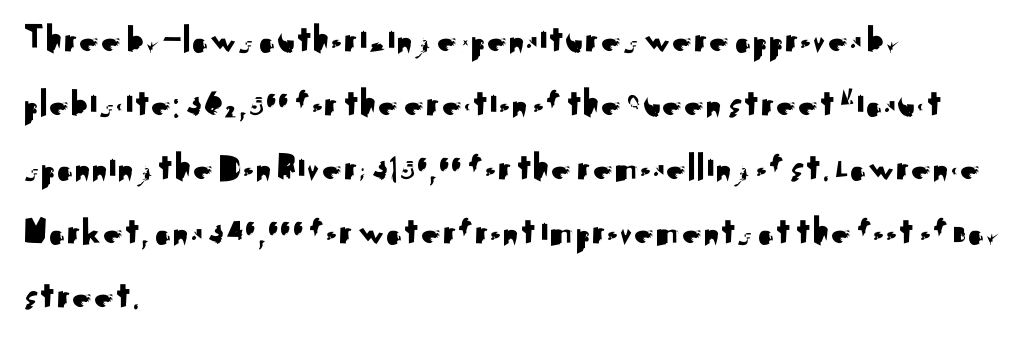
The rendering uses natural spacing where letterforms have individual widths. Line beginnings align vertically; line endings do not. You could call the tracking neutral — neither tight nor loose. Leading: standard. Bare-footed words on every line.
